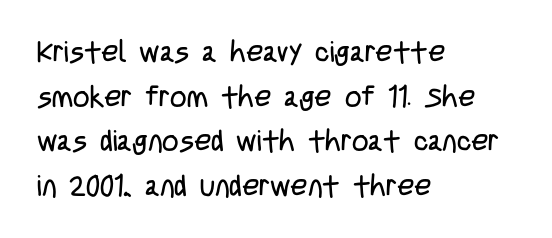
The image shows 29 px regular-weight, condensed sans-serif type, upright; set left-aligned, normal line spacing (1.54x), normal letter spacing, not underlined; low stroke contrast and a large x-height.
